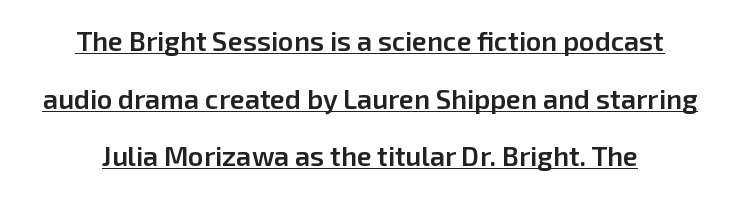
{"italic": "no", "bold": "semi", "underline": "yes", "line_spacing": "loose", "line_spacing_ratio": 2.13, "letter_spacing": "normal", "letter_spacing_em": 0.0, "glyph_px": 27}
